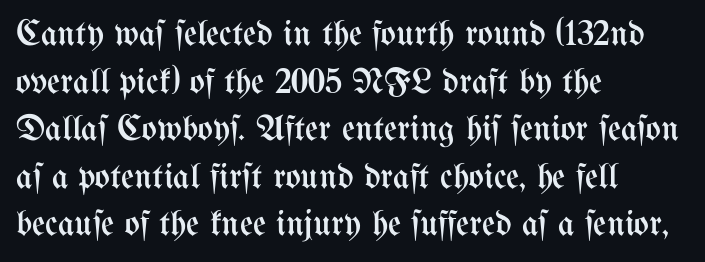
{"italic": "no", "bold": "no", "weight": "regular", "width": "condensed", "stroke_contrast": "medium", "x_height": "medium", "monospaced": "no", "underline": "no", "align": "left", "line_spacing": "normal", "line_spacing_ratio": 1.32, "letter_spacing": "normal", "letter_spacing_em": 0.0, "glyph_px": 36}
